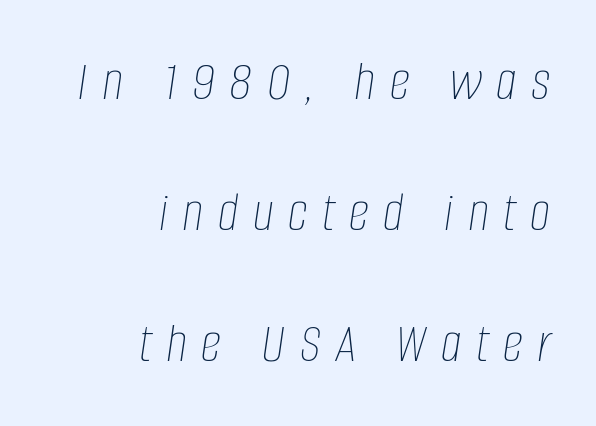
Q: Is the text bold? A: No.
Q: Is the text italic (slanted)? A: Yes, it leans right by about 8 degrees.
Q: Is the text underlined? A: No.
Q: How is the paragraph aligned? A: Right-aligned.
Q: Is the spacing between letters normal or unusually wide? A: Unusually wide.
Q: Is the spacing between lines tight, normal or loose? A: Loose.
Q: Width (condensed, normal, or wide)? A: Condensed.
Q: Stroke contrast? A: Low.
Q: x-height? A: Large.
Q: Monospaced? A: No.
